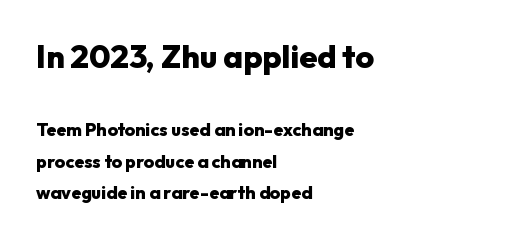
The image shows 32 px heavy sans-serif type, upright; set left-aligned, line spacing 1.76x, normal letter spacing, not underlined; the first (top) block is 1.78x larger; low stroke contrast and a medium x-height.
